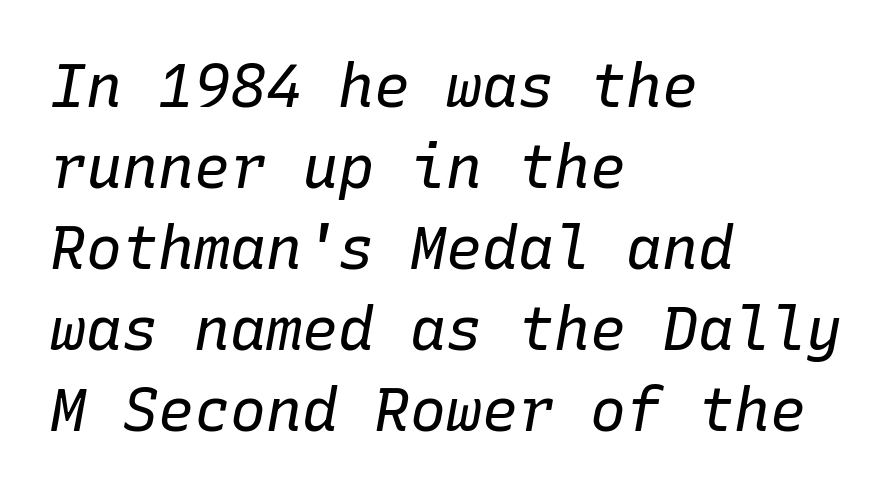
Q: Is the text bold? A: No.
Q: Is the text italic (slanted)? A: Yes, it leans right by about 10 degrees.
Q: Is the text underlined? A: No.
Q: How is the paragraph aligned? A: Left-aligned.
Q: Is the spacing between letters normal or unusually wide? A: Normal.
Q: Is the spacing between lines tight, normal or loose? A: Normal.
Q: Width (condensed, normal, or wide)? A: Normal.
Q: Stroke contrast? A: Low.
Q: x-height? A: Medium.
Q: Monospaced? A: Yes.
